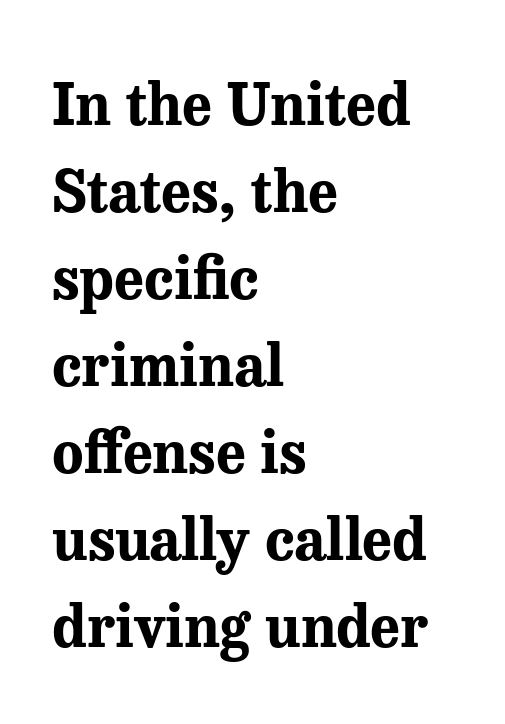
The image shows 58 px bold serif type, upright; set left-aligned, normal line spacing (1.5x), normal letter spacing, not underlined; medium stroke contrast and a medium x-height.
